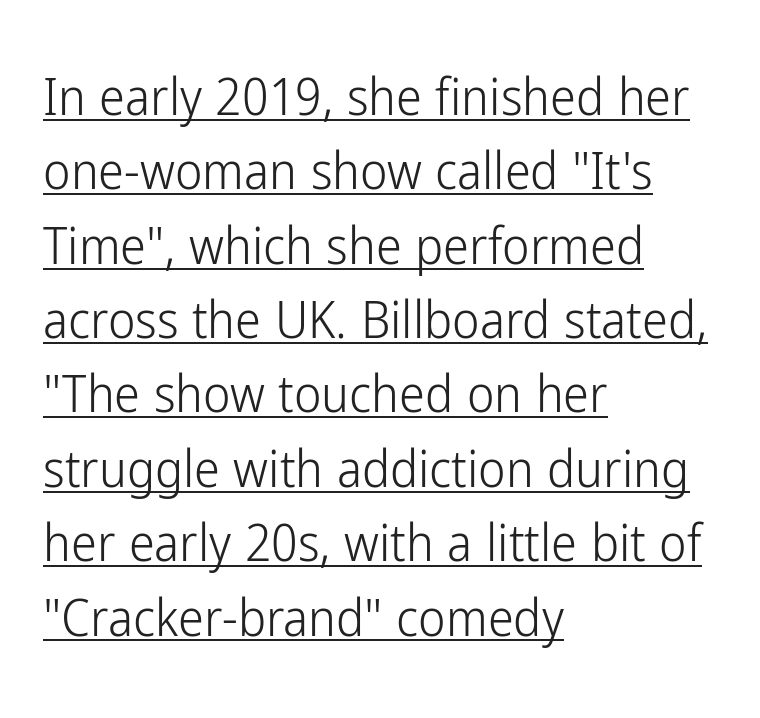
Grotesque or geometric, the face here clearly has no serifs. The vertical gap from one line to the next is medium. These lines stack with their left ends in a neat column. Note the varied advance widths — an 'i' is clearly narrower than an 'm'.
